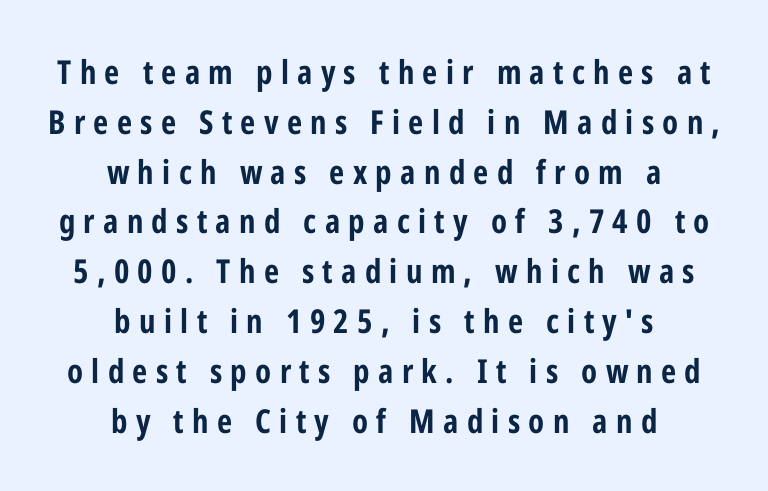
The image shows 33 px bold, condensed sans-serif type, upright; set centered, normal line spacing (1.51x), unusually wide letter spacing (+0.25 em), not underlined; low stroke contrast and a medium x-height.
